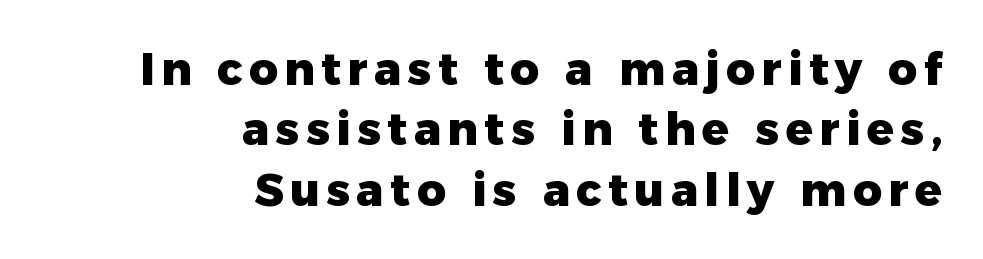
When letters stand straight like this, we call the style roman or upright. A student would call this right alignment; a typographer would say flush right, rag left. Heavy-handed strokes throughout: this text is bold. The zone under the glyphs is completely vacant.
